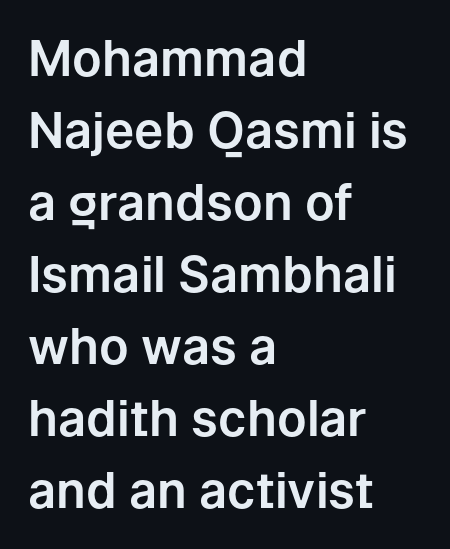
Q: Is the text italic (slanted)? A: No, it is upright.
Q: Is the typeface a serif or a sans-serif typeface? A: Sans-serif.
Q: Is the text underlined? A: No.
Q: How is the paragraph aligned? A: Left-aligned.
Q: Is the spacing between letters normal or unusually wide? A: Normal.
Q: Is the spacing between lines tight, normal or loose? A: Normal.
Q: Width (condensed, normal, or wide)? A: Normal.
Q: Stroke contrast? A: Low.
Q: x-height? A: Medium.
Q: Monospaced? A: No.
